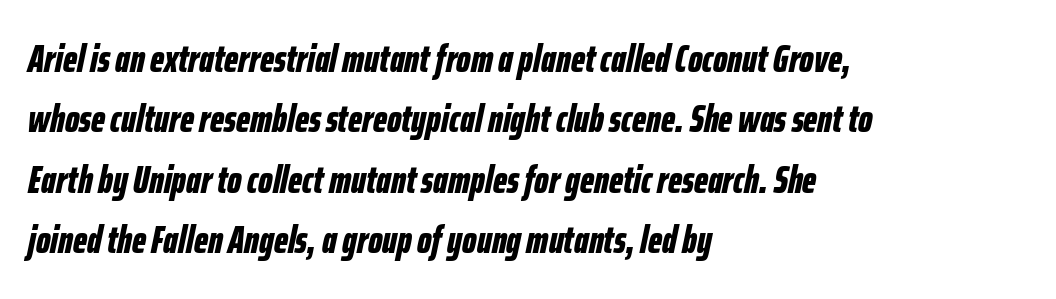
Between one letter and the next there's only the usual sliver of space. These words are printed bold, with thick strokes throughout. This sample has the flowing, uneven cadence of proportional lettering. Unmarked baselines from the first word to the last. Horizontally, the lines are justified to the leading edge only.
